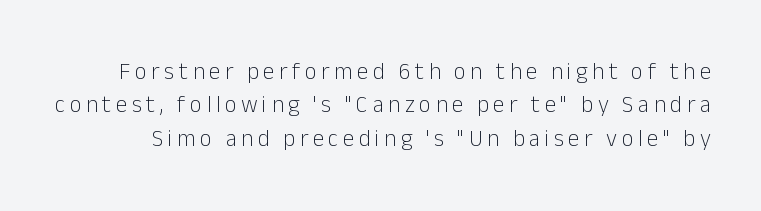
{"italic": "no", "bold": "no", "underline": "no", "line_spacing": "normal", "line_spacing_ratio": 1.45, "letter_spacing": "wide", "letter_spacing_em": 0.2, "glyph_px": 23}
